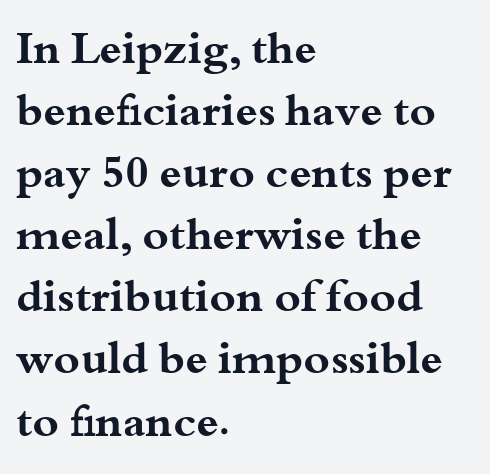
Q: Is the text bold? A: Yes.
Q: Is the text italic (slanted)? A: No, it is upright.
Q: Is the typeface a serif or a sans-serif typeface? A: Serif.
Q: Is the text underlined? A: No.
Q: How is the paragraph aligned? A: Left-aligned.
Q: Is the spacing between letters normal or unusually wide? A: Normal.
Q: Is the spacing between lines tight, normal or loose? A: Normal.
Q: Width (condensed, normal, or wide)? A: Wide.
Q: Stroke contrast? A: Medium.
Q: x-height? A: Small.
Q: Monospaced? A: No.
